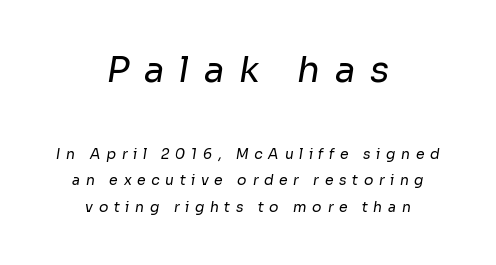
The image shows 36 px regular-weight sans-serif type; set centered, loose line spacing (1.91x), unusually wide letter spacing (+0.4 em), not underlined; the first (top) block is 2.57x larger; low stroke contrast and a medium x-height.
